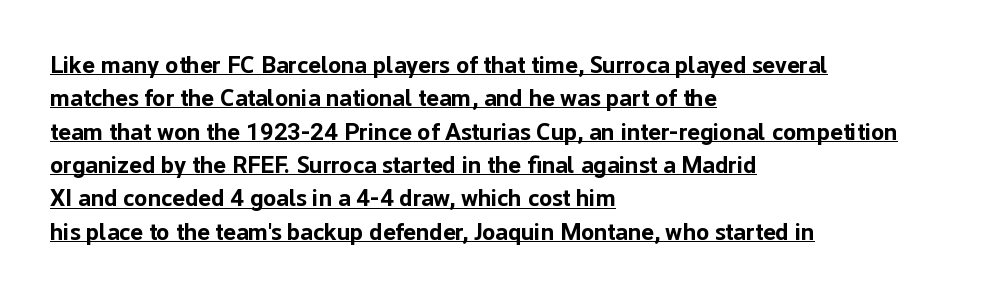
Q: Is the text bold? A: Yes.
Q: Is the text italic (slanted)? A: No, it is upright.
Q: Is the text underlined? A: Yes.
Q: How is the paragraph aligned? A: Left-aligned.
Q: Is the spacing between letters normal or unusually wide? A: Normal.
Q: Is the spacing between lines tight, normal or loose? A: Normal.
